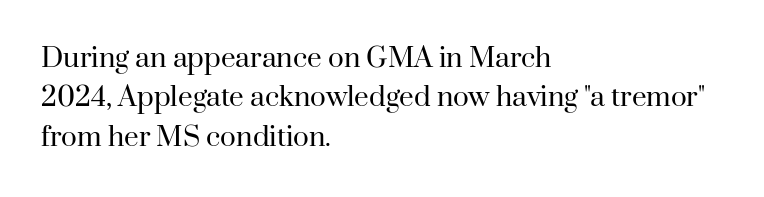
{"italic": "no", "bold": "no", "underline": "no", "align": "left", "line_spacing": "normal", "line_spacing_ratio": 1.51, "letter_spacing": "normal", "letter_spacing_em": 0.0, "glyph_px": 26}
